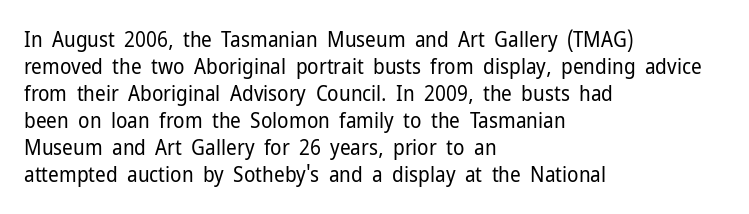
{"italic": "no", "bold": "no", "underline": "no", "align": "left", "line_spacing": "normal", "line_spacing_ratio": 1.29, "letter_spacing": "normal", "letter_spacing_em": 0.0, "glyph_px": 21}
